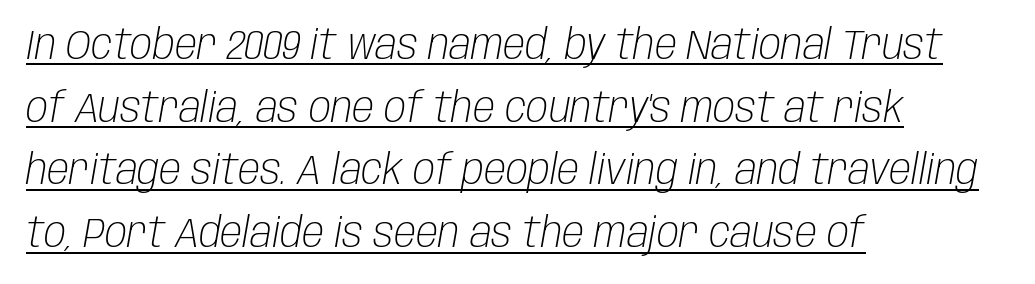
The image shows 41 px light, condensed type, italic (leaning right); set left-aligned, normal line spacing (1.53x), normal letter spacing, underlined; low stroke contrast and a large x-height.
